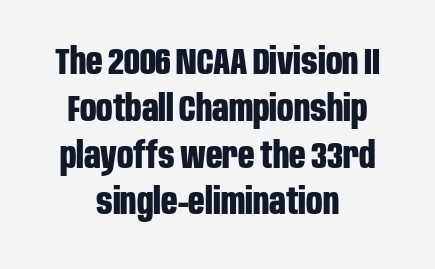
The image shows 36 px bold, condensed sans-serif type, upright; set centered, normal line spacing (1.3x), normal letter spacing, not underlined; low stroke contrast and a large x-height.
